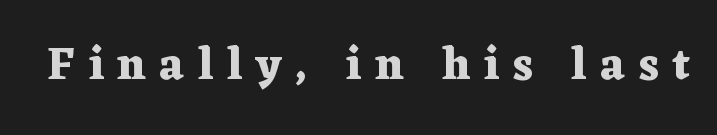
{"serif": "yes", "italic": "no", "bold": "yes", "weight": "heavy", "width": "wide", "stroke_contrast": "medium", "x_height": "medium", "monospaced": "no", "underline": "no", "letter_spacing": "wide", "letter_spacing_em": 0.29, "glyph_px": 45}
